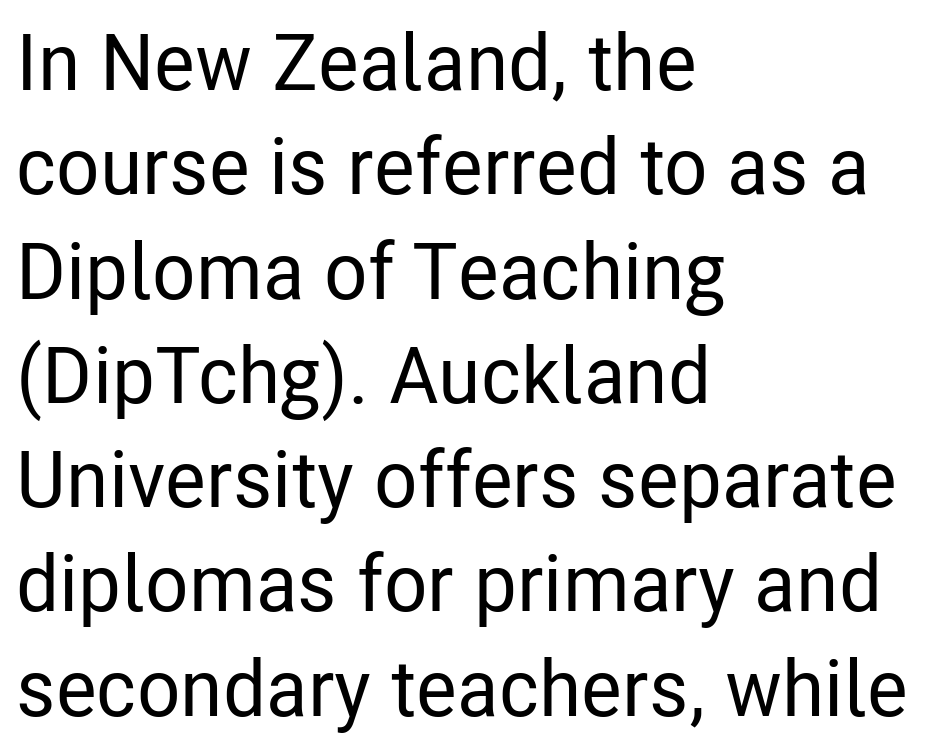
Q: Is the text italic (slanted)? A: No, it is upright.
Q: Is the typeface a serif or a sans-serif typeface? A: Sans-serif.
Q: Is the text underlined? A: No.
Q: How is the paragraph aligned? A: Left-aligned.
Q: Is the spacing between letters normal or unusually wide? A: Normal.
Q: Is the spacing between lines tight, normal or loose? A: Normal.
Q: Width (condensed, normal, or wide)? A: Condensed.
Q: Stroke contrast? A: Low.
Q: x-height? A: Medium.
Q: Monospaced? A: No.
